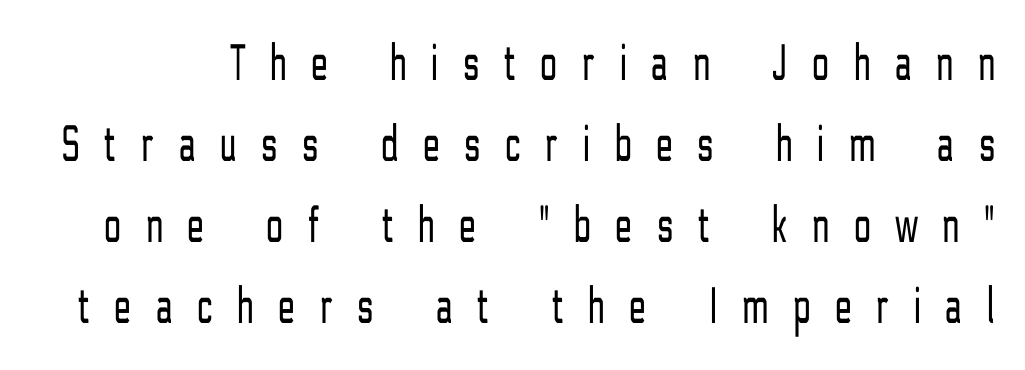
{"serif": "no", "italic": "no", "bold": "no", "weight": "light", "width": "condensed", "stroke_contrast": "low", "x_height": "medium", "monospaced": "no", "underline": "no", "line_spacing": "normal", "line_spacing_ratio": 1.53, "letter_spacing": "wide", "letter_spacing_em": 0.48, "glyph_px": 53}
